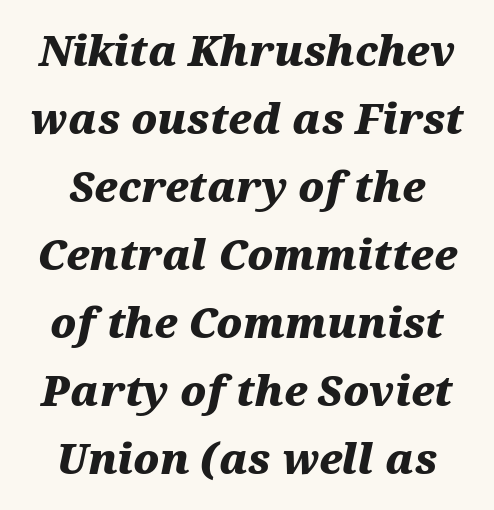
Q: Is the text bold? A: Yes.
Q: Is the text italic (slanted)? A: Yes, it leans right by about 12 degrees.
Q: Is the text underlined? A: No.
Q: How is the paragraph aligned? A: Centered.
Q: Is the spacing between letters normal or unusually wide? A: Normal.
Q: Is the spacing between lines tight, normal or loose? A: Normal.
Q: Width (condensed, normal, or wide)? A: Wide.
Q: Stroke contrast? A: Medium.
Q: x-height? A: Medium.
Q: Monospaced? A: No.
